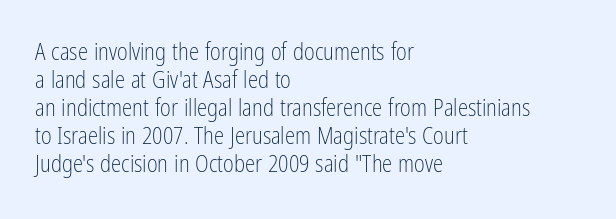
Every stem runs plumb, perpendicular to the baseline. Layout note: lines flush left. Decoration check: the copy has no underline. Short note: letters normally spaced.
